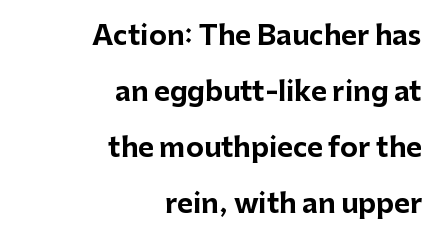
The image shows 27 px bold type, upright; set right-aligned, loose line spacing (2.08x), normal letter spacing, not underlined.
